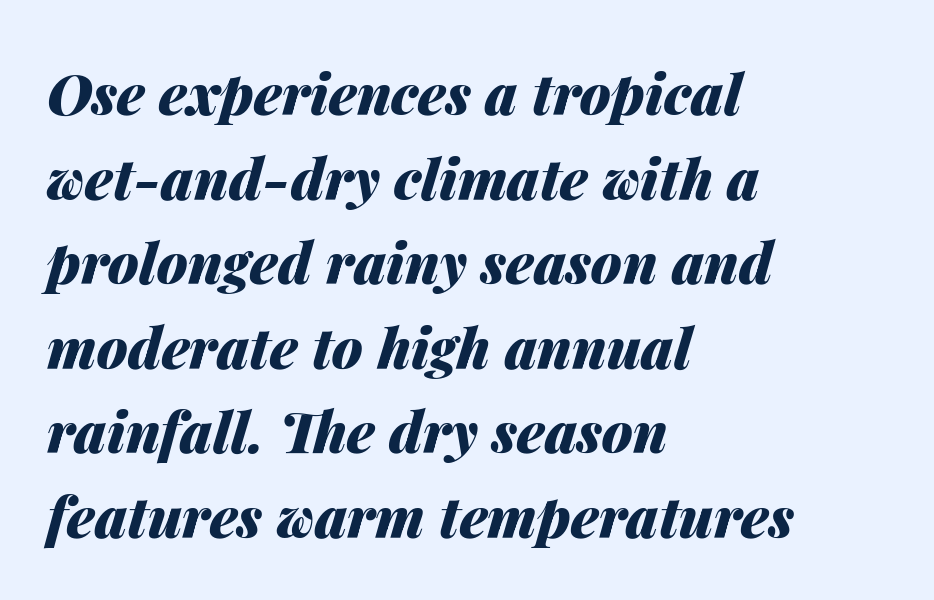
{"italic": "yes", "lean": "right", "slant_degrees": 14, "bold": "yes", "weight": "heavy", "width": "normal", "stroke_contrast": "medium", "x_height": "medium", "monospaced": "no", "underline": "no", "align": "left", "line_spacing": "normal", "line_spacing_ratio": 1.51, "letter_spacing": "normal", "letter_spacing_em": 0.0, "glyph_px": 56}
